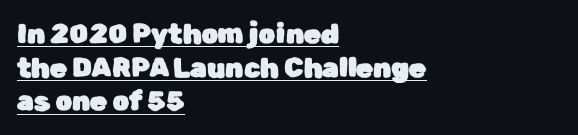
Successive baselines arrive at the customary interval. In terms of posture, this sample is upright. The lines are quadded left. The words here are underlined. There is no visible air inserted between adjacent glyphs.
